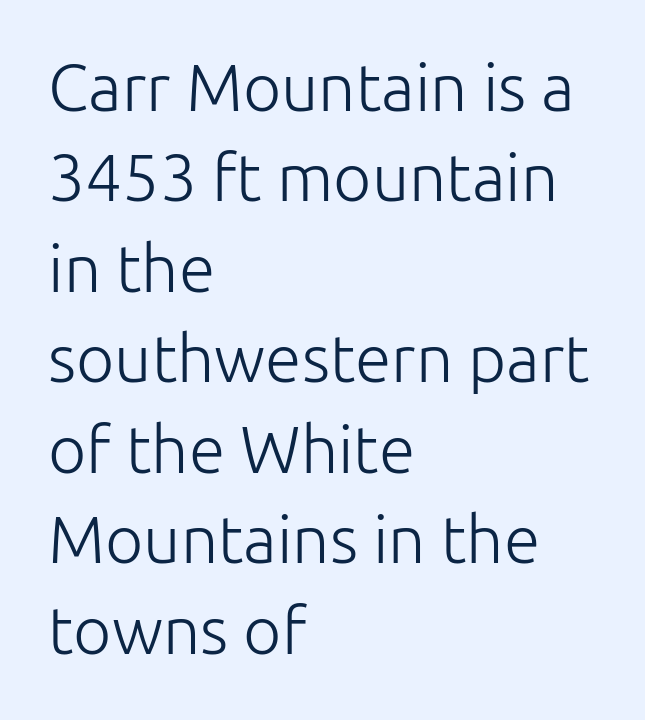
The image shows 66 px light sans-serif type, upright; set left-aligned, normal line spacing (1.37x), normal letter spacing, not underlined; low stroke contrast and a medium x-height.
